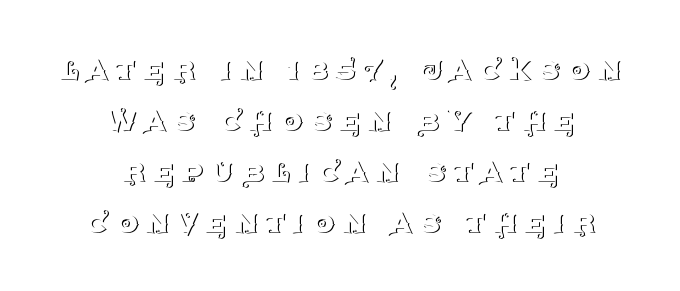
The image shows 36 px thin serif type, upright; set centered, normal line spacing (1.42x), unusually wide letter spacing (+0.21 em), not underlined; medium stroke contrast and a large x-height.
